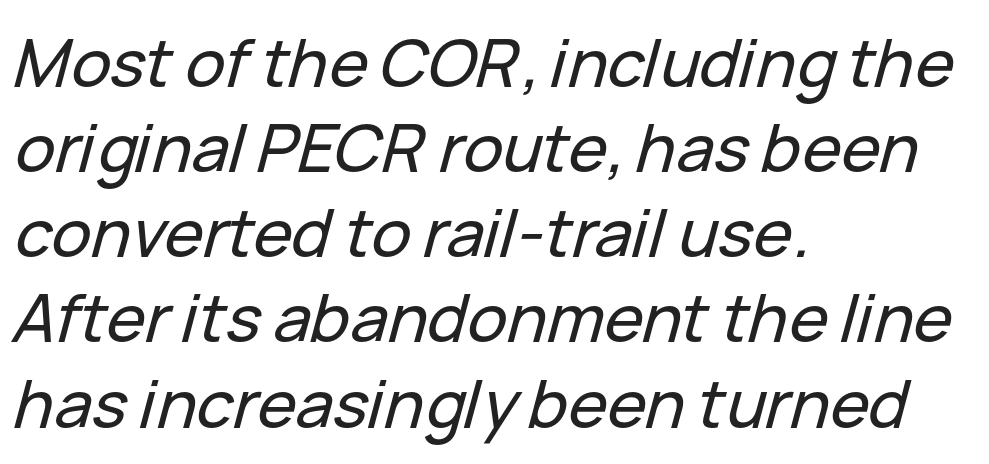
The image shows 66 px text type, italic (leaning right); set left-aligned, normal line spacing (1.29x), normal letter spacing, not underlined; low stroke contrast and a medium x-height.
